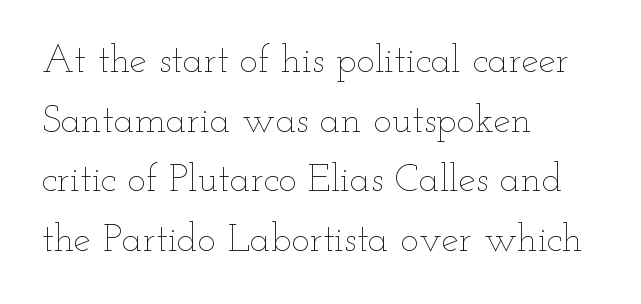
The font's upright variant was chosen for this text. Check under the words: just untouched page. Left-aligned paragraph, ragged on the right. These lines keep a tight, regular rhythm from letter to letter.
